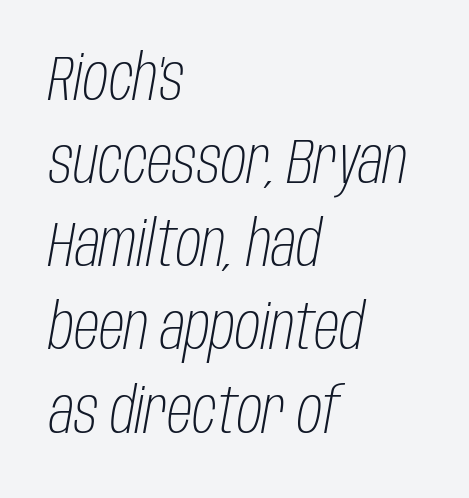
The rendering keeps characters at their native spacing. Letters rest on an invisible, unmarked baseline. These glyphs show unthickened strokes, regular width or finer. You could not count columns in this text — the font is proportionally spaced. The passage is arranged the way most books set body copy — flush left. How would I describe the line gaps? Plain and ordinary.
